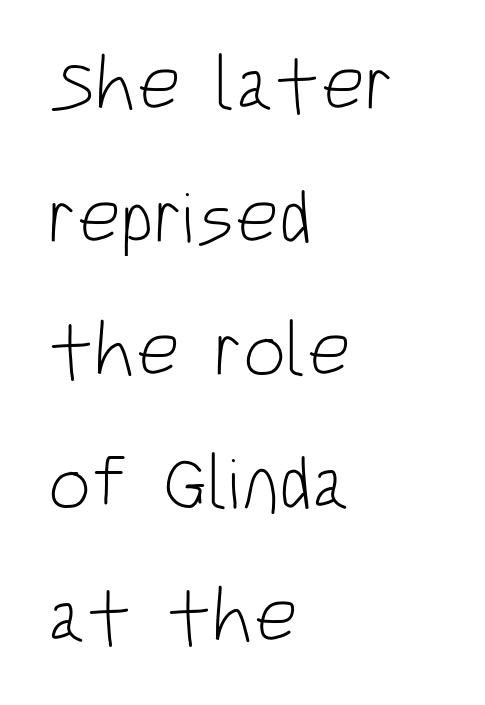
Q: Is the text bold? A: No.
Q: Is the text italic (slanted)? A: No, it is upright.
Q: Is the typeface a serif or a sans-serif typeface? A: Sans-serif.
Q: Is the text underlined? A: No.
Q: How is the paragraph aligned? A: Left-aligned.
Q: Is the spacing between letters normal or unusually wide? A: Normal.
Q: Width (condensed, normal, or wide)? A: Condensed.
Q: Stroke contrast? A: Low.
Q: x-height? A: Large.
Q: Monospaced? A: No.
